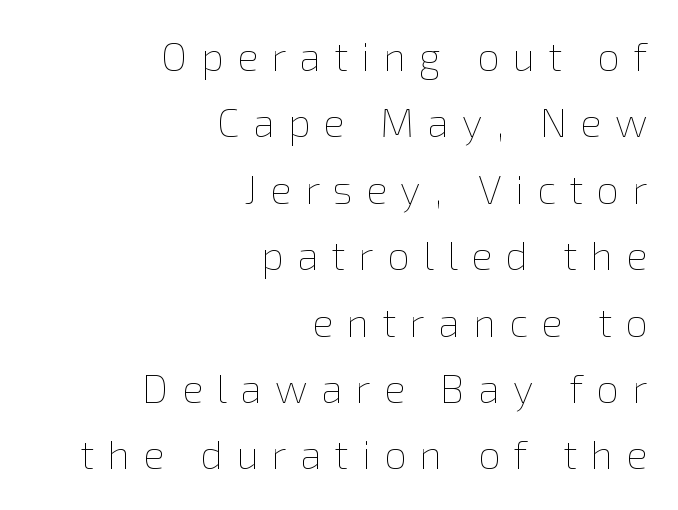
{"italic": "no", "bold": "no", "weight": "thin", "width": "normal", "stroke_contrast": "low", "x_height": "medium", "monospaced": "no", "underline": "no", "align": "right", "line_spacing": "normal", "line_spacing_ratio": 1.66, "letter_spacing": "wide", "letter_spacing_em": 0.33, "glyph_px": 40}
